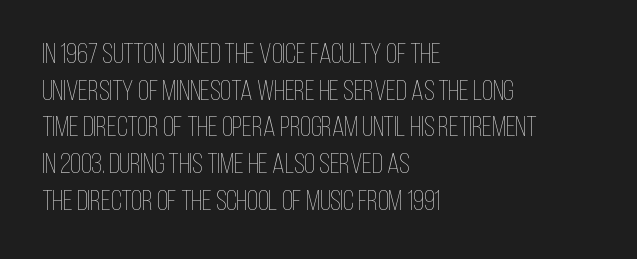
{"italic": "no", "bold": "no", "weight": "thin", "width": "condensed", "stroke_contrast": "low", "x_height": "large", "monospaced": "no", "underline": "no", "align": "left", "line_spacing": "normal", "line_spacing_ratio": 1.31, "letter_spacing": "normal", "letter_spacing_em": 0.0, "glyph_px": 28}
